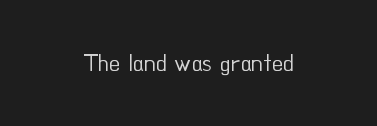
Q: Is the text bold? A: No.
Q: Is the text italic (slanted)? A: No, it is upright.
Q: Is the text underlined? A: No.
Q: Is the spacing between letters normal or unusually wide? A: Normal.
